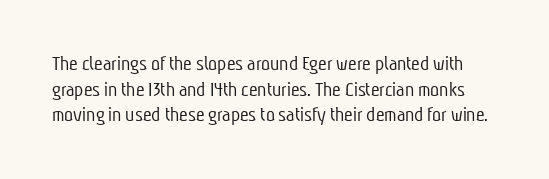
{"bold": "no", "underline": "no", "line_spacing_ratio": 1.22, "letter_spacing": "normal", "letter_spacing_em": 0.0, "glyph_px": 21}
